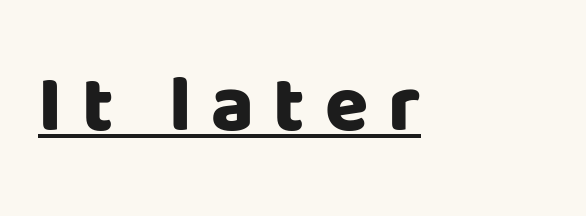
The image shows 79 px heavy sans-serif type, upright; set left-aligned, unusually wide letter spacing (+0.25 em), underlined; low stroke contrast and a large x-height.
